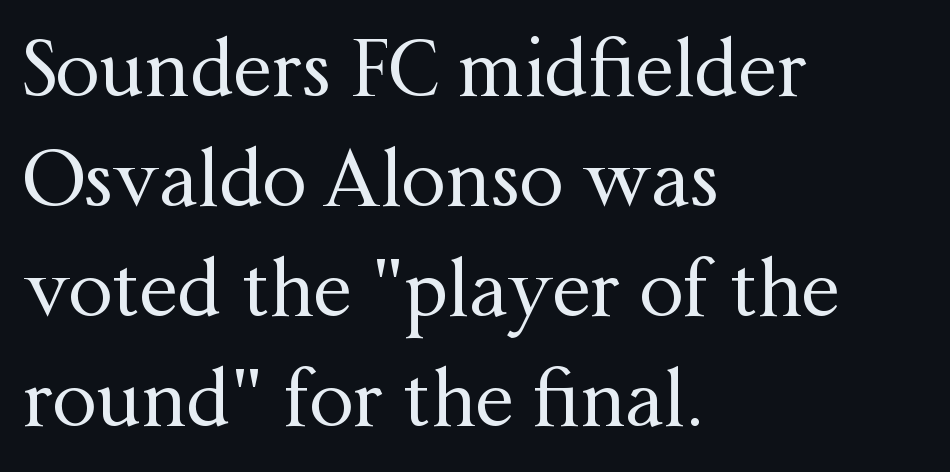
{"serif": "yes", "italic": "no", "bold": "no", "weight": "regular", "width": "normal", "stroke_contrast": "medium", "x_height": "medium", "monospaced": "no", "underline": "no", "align": "left", "line_spacing": "normal", "line_spacing_ratio": 1.41, "letter_spacing": "normal", "letter_spacing_em": 0.0, "glyph_px": 78}
